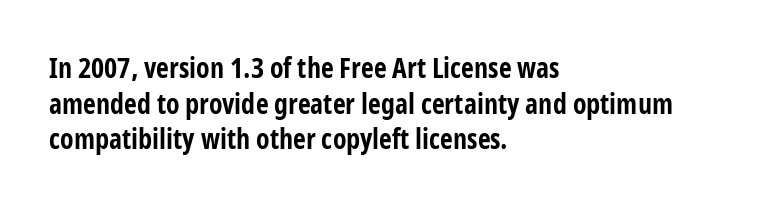
Q: Is the text bold? A: Yes.
Q: Is the text italic (slanted)? A: No, it is upright.
Q: Is the typeface a serif or a sans-serif typeface? A: Sans-serif.
Q: Is the text underlined? A: No.
Q: How is the paragraph aligned? A: Left-aligned.
Q: Is the spacing between letters normal or unusually wide? A: Normal.
Q: Is the spacing between lines tight, normal or loose? A: Normal.
Q: Width (condensed, normal, or wide)? A: Condensed.
Q: Stroke contrast? A: Low.
Q: x-height? A: Medium.
Q: Monospaced? A: No.
